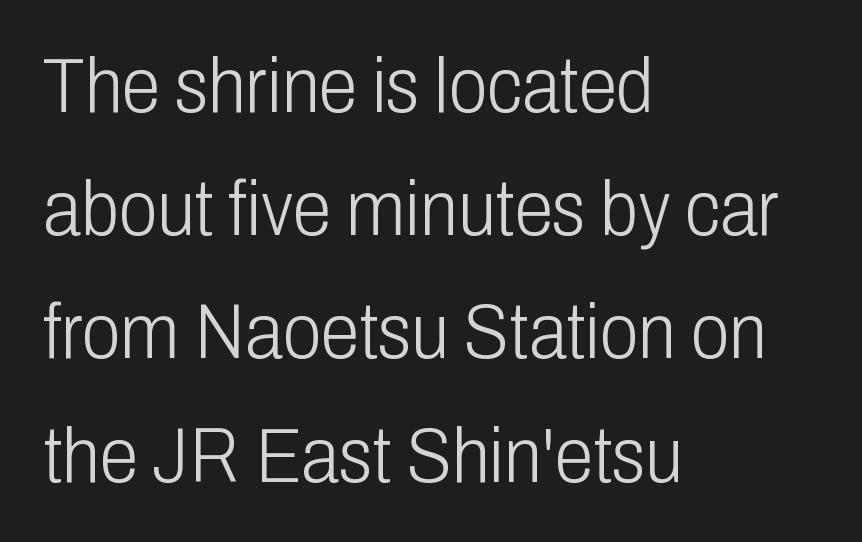
Does the leading feel generous? No, just average. Honestly, the letter spacing is just normal — you wouldn't notice it. The type family on display is of the sans-serif kind. You could not count columns in this text — the font is proportionally spaced. The characters are drawn with everyday or finer stroke widths. The paragraph shown leans on its left margin.
